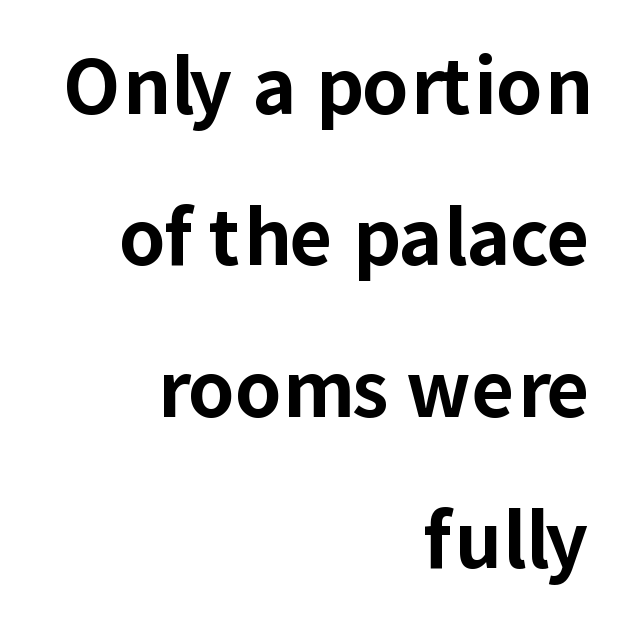
{"serif": "no", "italic": "no", "bold": "yes", "weight": "bold", "width": "normal", "stroke_contrast": "low", "x_height": "medium", "monospaced": "no", "underline": "no", "align": "right", "line_spacing": "loose", "line_spacing_ratio": 2.02, "letter_spacing": "normal", "letter_spacing_em": 0.0, "glyph_px": 75}
